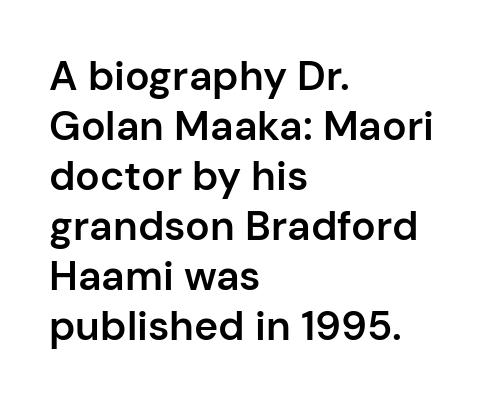
Moderately thickened strokes mark this as semibold type. Nothing sits at the stroke ends, so this counts as sans-serif. A typesetter would mark this as roman, not italic. The passage shown has conventional tracking throughout. Unmarked baselines from the first word to the last.
